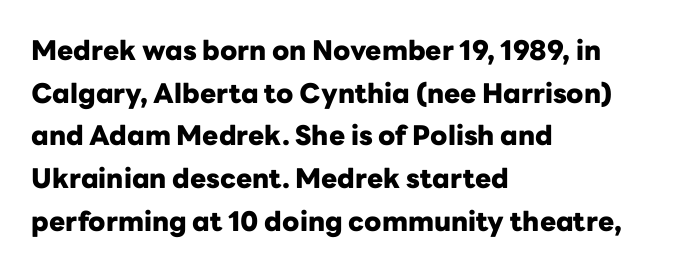
The image shows 27 px bold type, upright; set left-aligned, normal line spacing (1.58x), normal letter spacing, not underlined.
